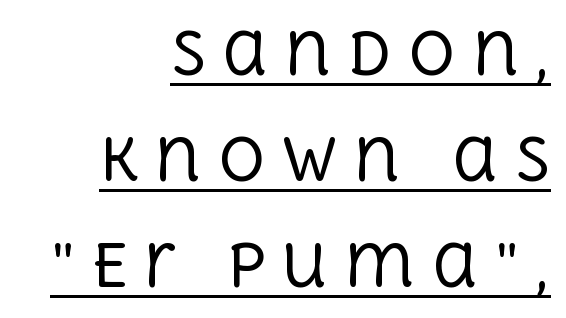
Q: Is the text bold? A: No.
Q: Is the text italic (slanted)? A: No, it is upright.
Q: Is the typeface a serif or a sans-serif typeface? A: Serif.
Q: Is the text underlined? A: Yes.
Q: How is the paragraph aligned? A: Right-aligned.
Q: Is the spacing between letters normal or unusually wide? A: Unusually wide.
Q: Width (condensed, normal, or wide)? A: Normal.
Q: x-height? A: Large.
Q: Monospaced? A: No.
